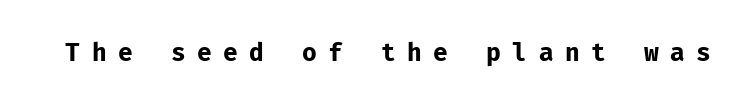
Q: Is the text bold? A: Yes.
Q: Is the text italic (slanted)? A: No, it is upright.
Q: Is the text underlined? A: No.
Q: Is the spacing between letters normal or unusually wide? A: Unusually wide.
